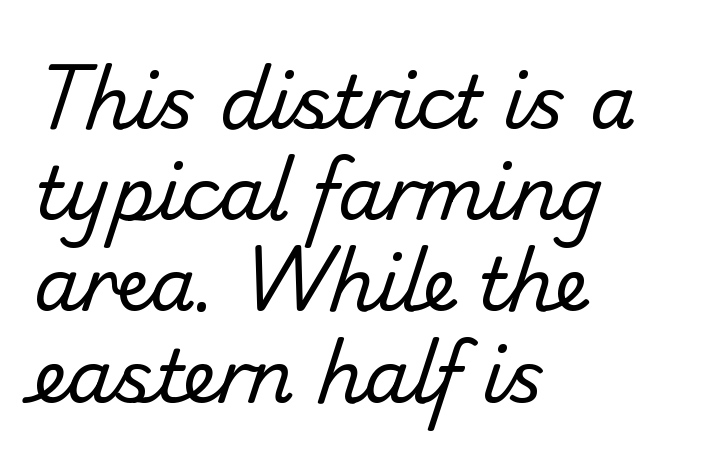
The image shows 73 px regular-weight sans-serif type; set left-aligned, normal line spacing (1.25x), normal letter spacing, not underlined; low stroke contrast and a small x-height.
